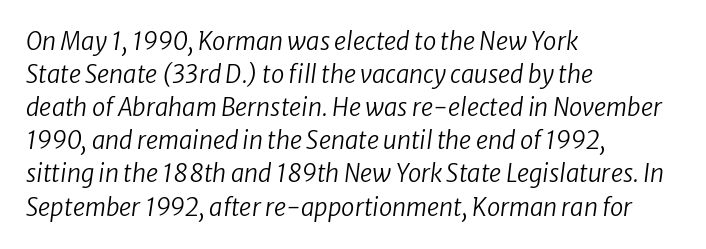
{"italic": "yes", "lean": "right", "slant_degrees": 8, "bold": "no", "underline": "no", "align": "left", "line_spacing": "normal", "line_spacing_ratio": 1.38, "letter_spacing": "normal", "letter_spacing_em": 0.0, "glyph_px": 24}
